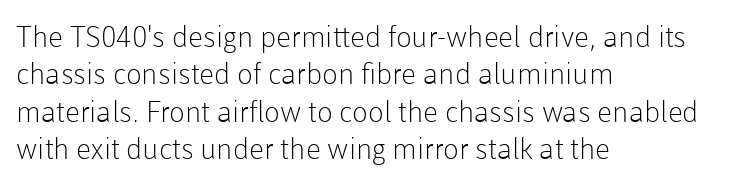
The image shows 29 px light sans-serif type, upright; set left-aligned, normal line spacing (1.29x), normal letter spacing, not underlined; low stroke contrast and a medium x-height.
